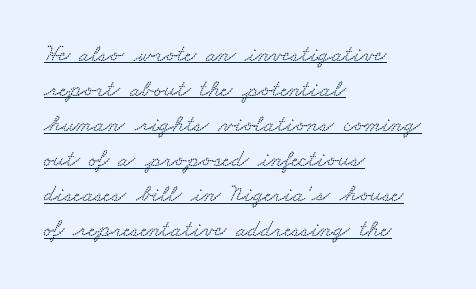
Q: Is the text underlined? A: Yes.
Q: How is the paragraph aligned? A: Left-aligned.
Q: Is the spacing between letters normal or unusually wide? A: Normal.
Q: Is the spacing between lines tight, normal or loose? A: Normal.
